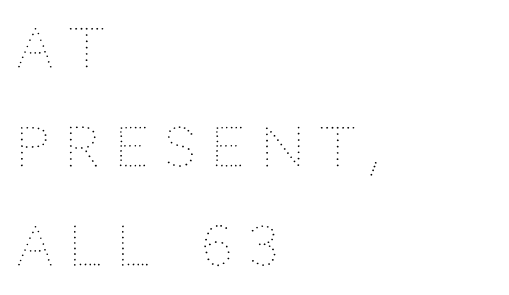
Proportional: the letters do not fall into vertical columns. Descenders are the only things crossing below the line. This reads as an unemphasized weight, regular at the heaviest. Quick note: not italic, upright.
